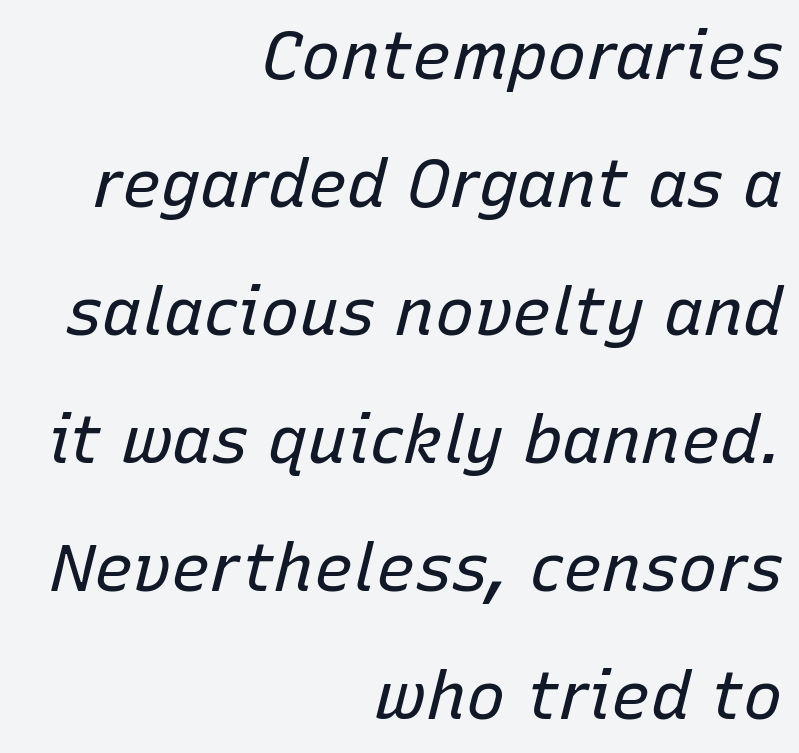
The area under the type is left untouched. Does the copy run flush right? Yes — the right margin is perfectly even. Rows of type keep a wide berth in the vertical direction. Characters are canted at an angle relative to the baseline's perpendicular. Character widths vary here, with narrow letters taking less room than wide ones. The gaps between neighbouring characters are ordinary and unremarkable.
